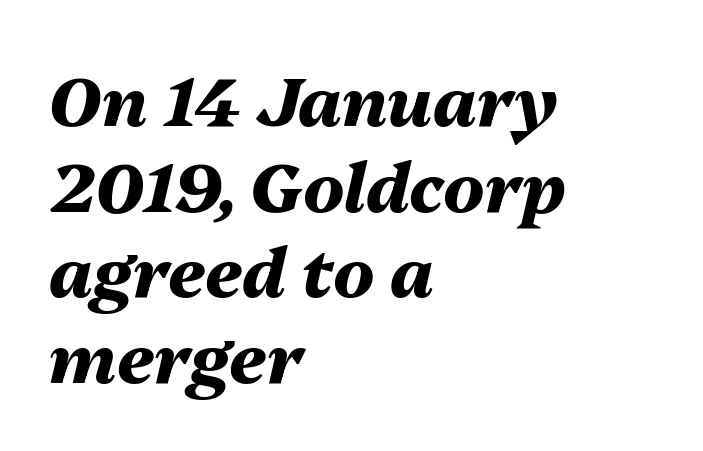
{"italic": "yes", "lean": "right", "slant_degrees": 13, "bold": "yes", "weight": "heavy", "width": "normal", "stroke_contrast": "medium", "x_height": "medium", "monospaced": "no", "underline": "no", "align": "left", "line_spacing": "normal", "line_spacing_ratio": 1.26, "letter_spacing": "normal", "letter_spacing_em": 0.0, "glyph_px": 68}
